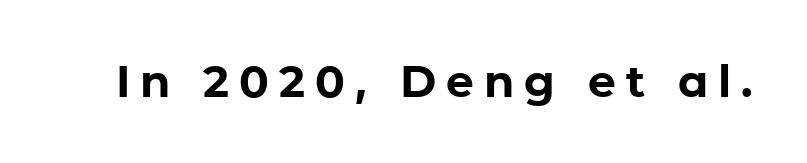
{"serif": "no", "italic": "no", "bold": "yes", "weight": "bold", "width": "normal", "stroke_contrast": "low", "x_height": "medium", "monospaced": "no", "underline": "no", "letter_spacing": "wide", "letter_spacing_em": 0.23, "glyph_px": 44}
